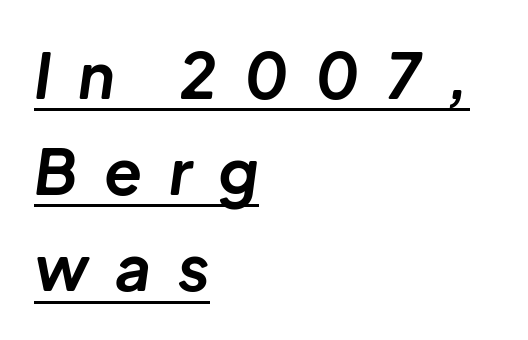
Observe the wide spacing: letters keep a clear distance from each other. A dark, heavy texture on the line: the type is bold. Teacher's note: observe the even left margin — that is flush-left alignment. Is there an underline? Yes — a line sits under the letters. Think of a printed novel: that variable character pitch is what you see here. A typesetter would call this leading conventional body-copy spacing.
